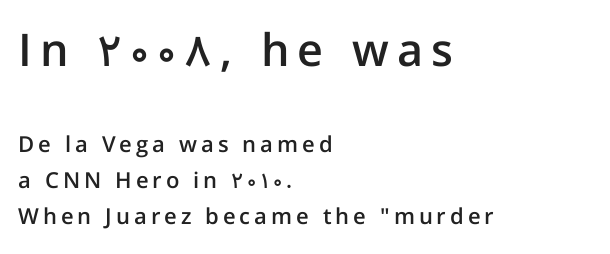
Q: Is the text bold? A: Semi-bold.
Q: Is the text italic (slanted)? A: No, it is upright.
Q: Is the typeface a serif or a sans-serif typeface? A: Sans-serif.
Q: Is the text underlined? A: No.
Q: How is the paragraph aligned? A: Left-aligned.
Q: Is the spacing between lines tight, normal or loose? A: Normal.
Q: Which block of text is set in a larger size, the first (top) or the second (bottom)? A: The first (top) one.
Q: Width (condensed, normal, or wide)? A: Normal.
Q: Stroke contrast? A: Low.
Q: x-height? A: Medium.
Q: Monospaced? A: No.
